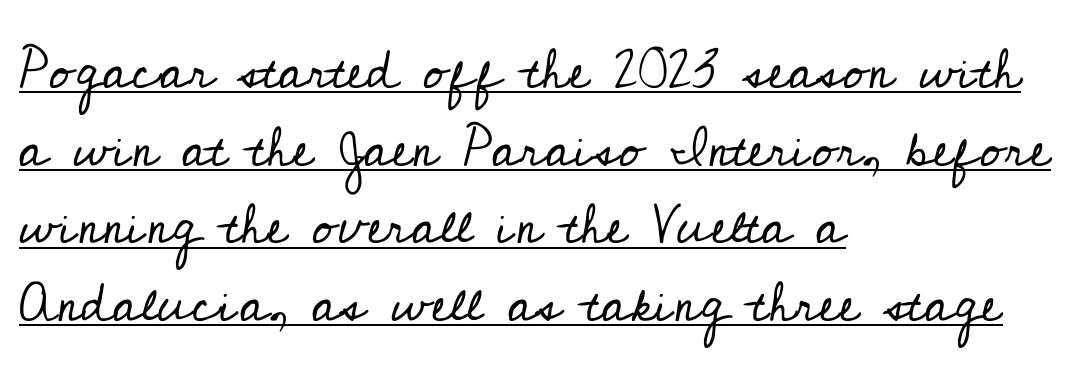
The image shows 55 px regular-weight serif type; set left-aligned, normal line spacing (1.41x), normal letter spacing, underlined; low stroke contrast and a small x-height.
